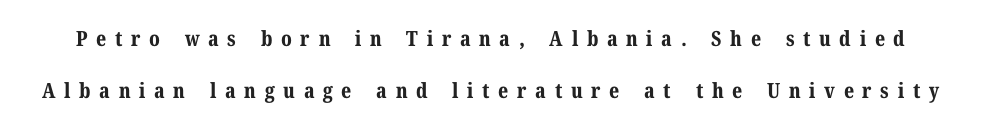
The image shows 21 px bold type, upright; set loose line spacing (2.46x), unusually wide letter spacing (+0.41 em), not underlined.
